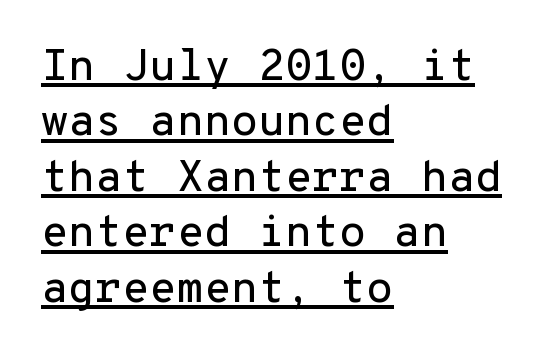
Does the type have serifs? No, each stem ends abruptly. The gaps between neighbouring characters are ordinary and unremarkable. Is this a fixed-width face? Yes — each glyph sits in an identical cell. Horizontal bands of white between lines are of average thickness. The lettering is marked with a stroke running underneath it. Notice how the passage keeps a crisp vertical edge on the left only.
